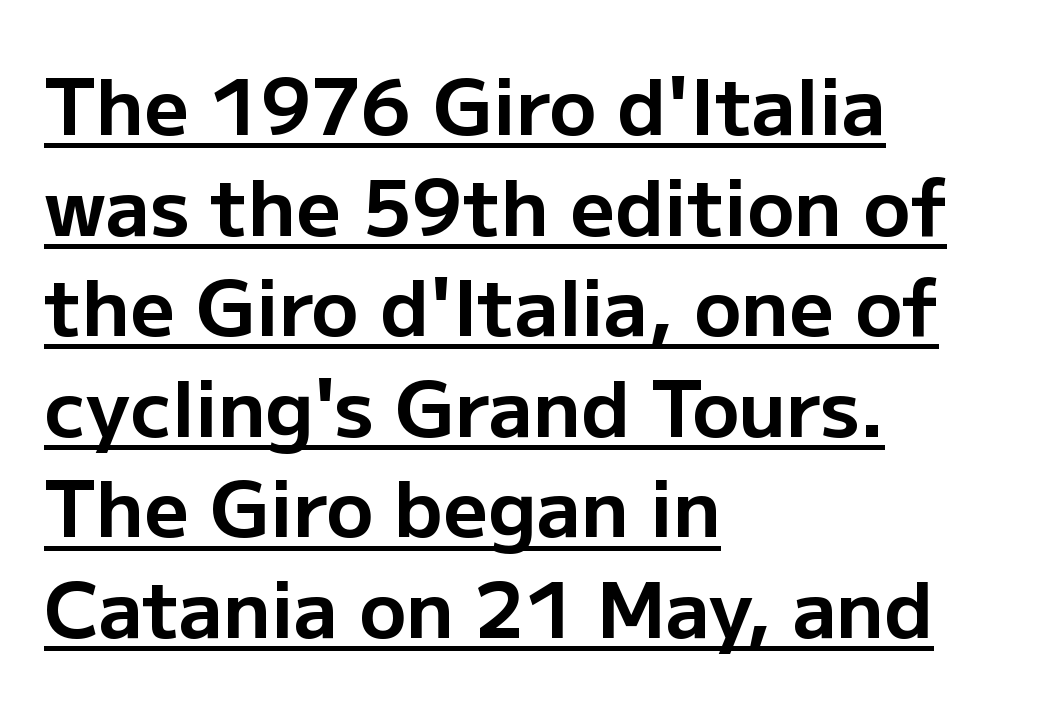
The image shows 78 px bold sans-serif type, upright; set left-aligned, normal line spacing (1.29x), normal letter spacing, underlined; low stroke contrast and a medium x-height.
